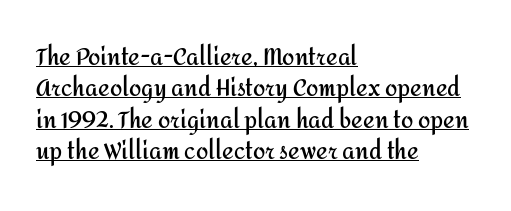
The image shows 22 px bold type, upright; set left-aligned, normal line spacing (1.43x), normal letter spacing, underlined.
